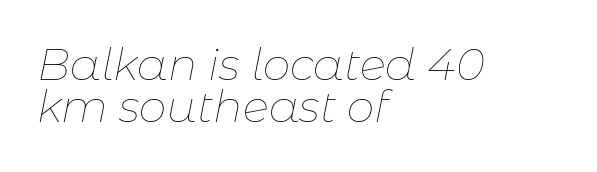
The image shows 44 px thin type, italic (leaning right); set left-aligned, tight line spacing (0.96x), normal letter spacing, not underlined; low stroke contrast and a medium x-height.
